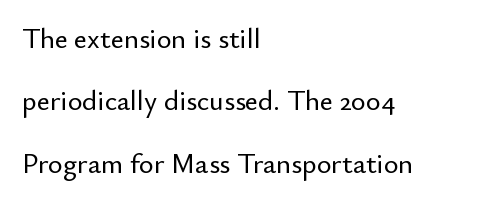
When letters stand straight like this, we call the style roman or upright. Think of a printed novel: that variable character pitch is what you see here. Visually the block forms a straight wall on the left and a jagged coastline on the right. Clear beneath every line of the passage.
